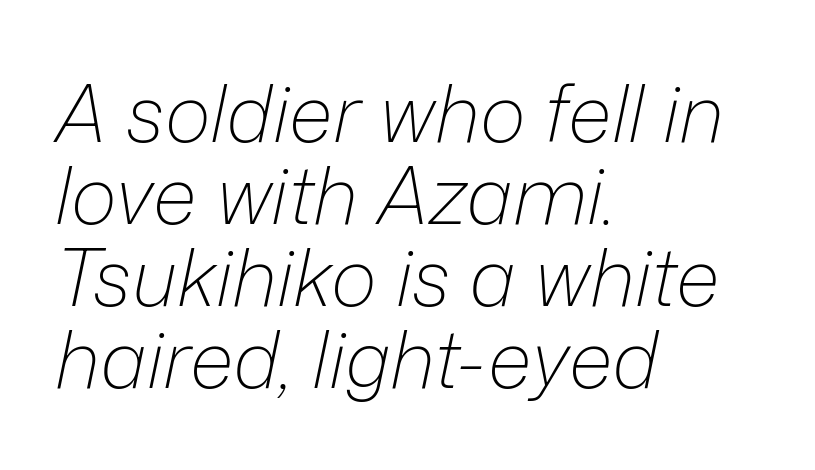
Very little white space separates one row of letters from the next. Caption: standard tracking, unaltered. Leftover space on each line is placed entirely after the last word. Weight: not bold — regular or lighter. The baseline area is clear. This sample uses an oblique cut, with every glyph tilted off the vertical.
